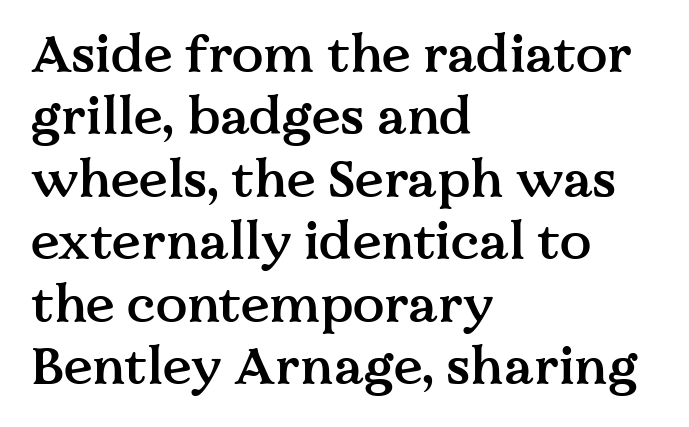
The image shows 52 px semibold serif type, upright; set left-aligned, line spacing 1.2x, normal letter spacing, not underlined; medium stroke contrast and a medium x-height.
